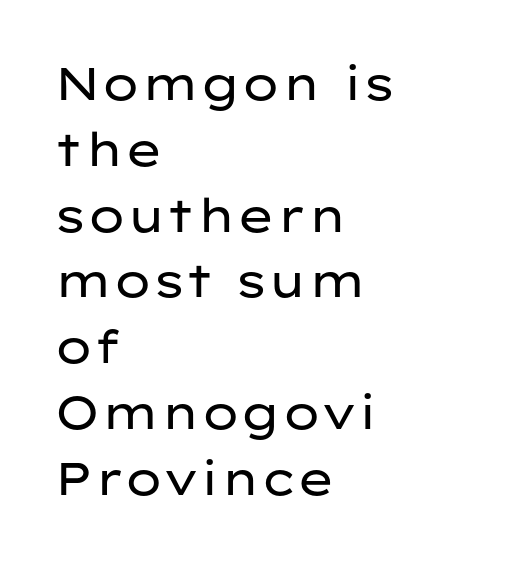
The font family rendered here belongs to the sans-serif group. This rendering leaves character spacing at its baseline value. Is the stroke heavy? The answer is a plain regular-or-lighter. The setting favours the left margin, as ordinary paragraphs usually do.
